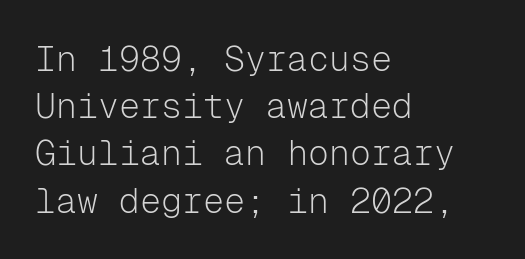
{"serif": "no", "italic": "no", "bold": "no", "weight": "light", "width": "normal", "stroke_contrast": "low", "x_height": "medium", "monospaced": "yes", "underline": "no", "align": "left", "line_spacing": "normal", "line_spacing_ratio": 1.35, "letter_spacing": "normal", "letter_spacing_em": 0.0, "glyph_px": 35}
